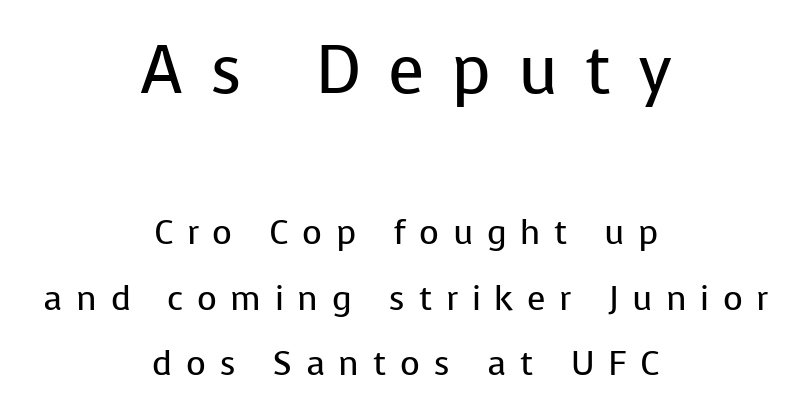
A typesetter would call this heavily tracked-out type. Quick note: underline off. Neither beginnings nor endings align; midpoints do. The block sitting higher on the canvas is the one with enlarged characters.
